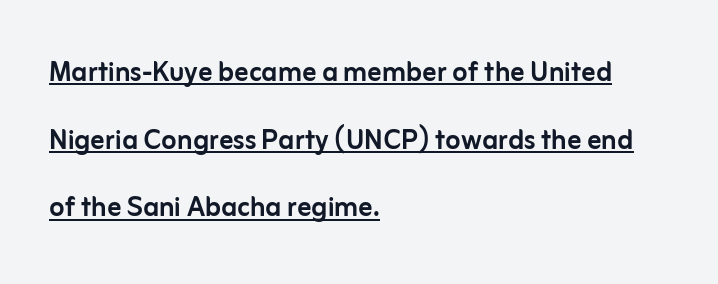
Q: Is the text italic (slanted)? A: No, it is upright.
Q: Is the typeface a serif or a sans-serif typeface? A: Sans-serif.
Q: Is the text underlined? A: Yes.
Q: How is the paragraph aligned? A: Left-aligned.
Q: Is the spacing between letters normal or unusually wide? A: Normal.
Q: Is the spacing between lines tight, normal or loose? A: Loose.
Q: Width (condensed, normal, or wide)? A: Normal.
Q: Stroke contrast? A: Low.
Q: x-height? A: Medium.
Q: Monospaced? A: No.
